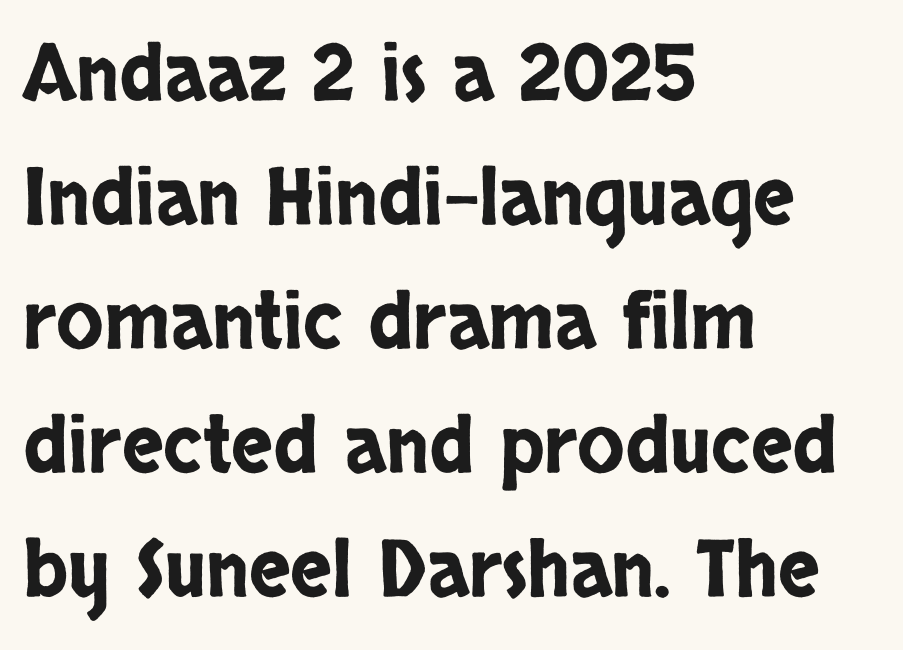
Q: Is the text italic (slanted)? A: No, it is upright.
Q: Is the typeface a serif or a sans-serif typeface? A: Sans-serif.
Q: Is the text underlined? A: No.
Q: How is the paragraph aligned? A: Left-aligned.
Q: Is the spacing between letters normal or unusually wide? A: Normal.
Q: Is the spacing between lines tight, normal or loose? A: Normal.
Q: Width (condensed, normal, or wide)? A: Condensed.
Q: Stroke contrast? A: Low.
Q: x-height? A: Large.
Q: Monospaced? A: No.
